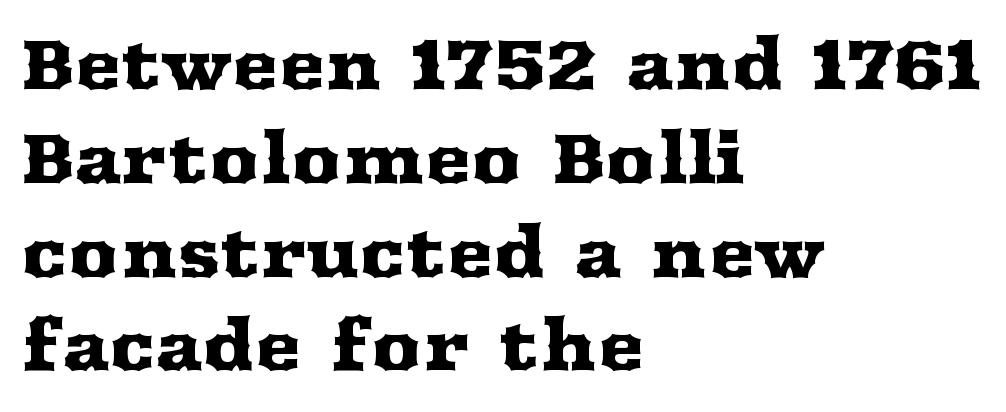
Q: Is the text italic (slanted)? A: No, it is upright.
Q: Is the typeface a serif or a sans-serif typeface? A: Serif.
Q: Is the text underlined? A: No.
Q: How is the paragraph aligned? A: Left-aligned.
Q: Is the spacing between letters normal or unusually wide? A: Normal.
Q: Is the spacing between lines tight, normal or loose? A: Normal.
Q: Width (condensed, normal, or wide)? A: Wide.
Q: Stroke contrast? A: Medium.
Q: x-height? A: Medium.
Q: Monospaced? A: No.
